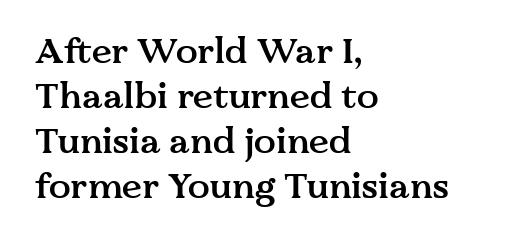
The image shows 36 px semibold serif type, upright; set left-aligned, normal line spacing (1.25x), normal letter spacing, not underlined; medium stroke contrast and a medium x-height.
